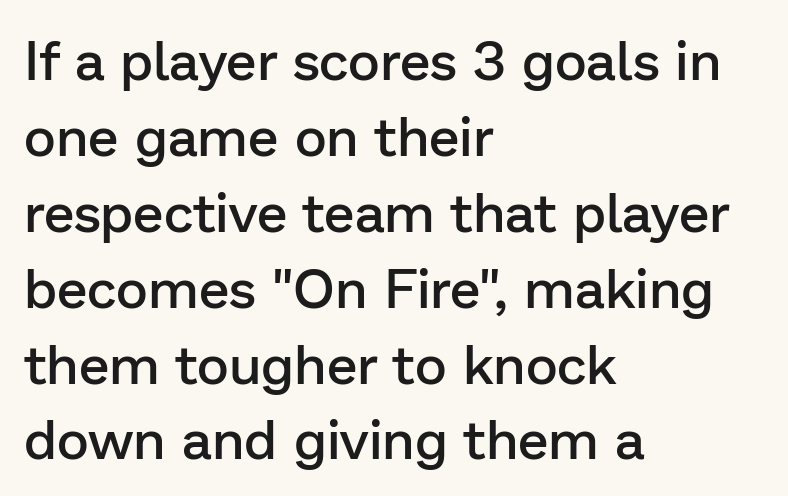
Q: Is the text bold? A: Semi-bold.
Q: Is the text italic (slanted)? A: No, it is upright.
Q: Is the typeface a serif or a sans-serif typeface? A: Sans-serif.
Q: Is the text underlined? A: No.
Q: How is the paragraph aligned? A: Left-aligned.
Q: Is the spacing between letters normal or unusually wide? A: Normal.
Q: Is the spacing between lines tight, normal or loose? A: Normal.
Q: Width (condensed, normal, or wide)? A: Normal.
Q: Stroke contrast? A: Low.
Q: x-height? A: Medium.
Q: Monospaced? A: No.
